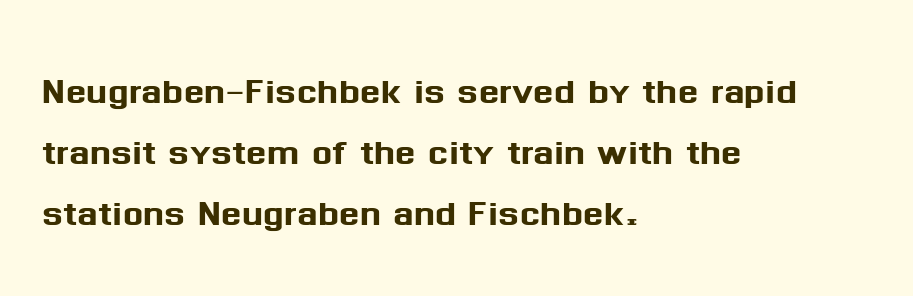
Q: Is the text italic (slanted)? A: No, it is upright.
Q: Is the typeface a serif or a sans-serif typeface? A: Sans-serif.
Q: Is the text underlined? A: No.
Q: How is the paragraph aligned? A: Left-aligned.
Q: Is the spacing between letters normal or unusually wide? A: Normal.
Q: Is the spacing between lines tight, normal or loose? A: Normal.
Q: Width (condensed, normal, or wide)? A: Normal.
Q: Stroke contrast? A: Medium.
Q: x-height? A: Medium.
Q: Monospaced? A: No.
